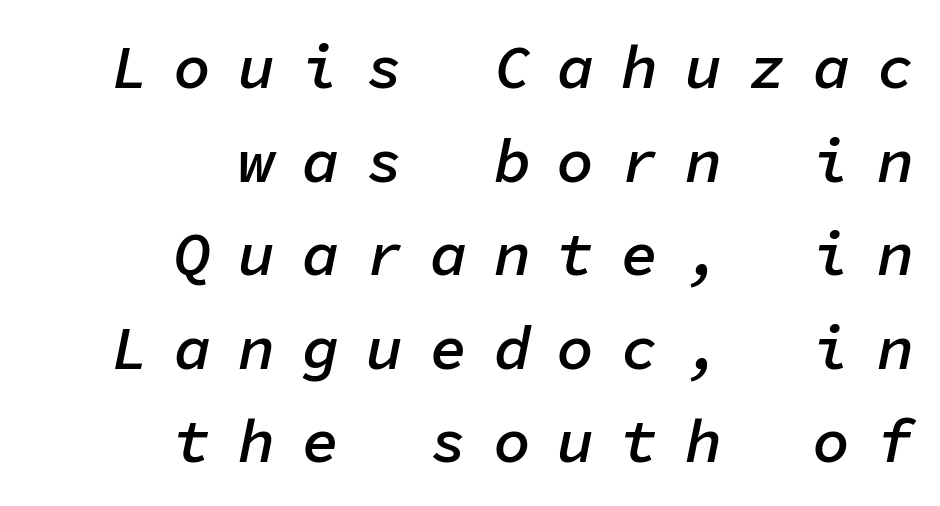
{"italic": "yes", "lean": "right", "slant_degrees": 11, "bold": "semi", "weight": "semibold", "width": "normal", "stroke_contrast": "low", "x_height": "medium", "monospaced": "yes", "underline": "no", "align": "right", "line_spacing": "normal", "line_spacing_ratio": 1.51, "letter_spacing": "wide", "letter_spacing_em": 0.43, "glyph_px": 62}
